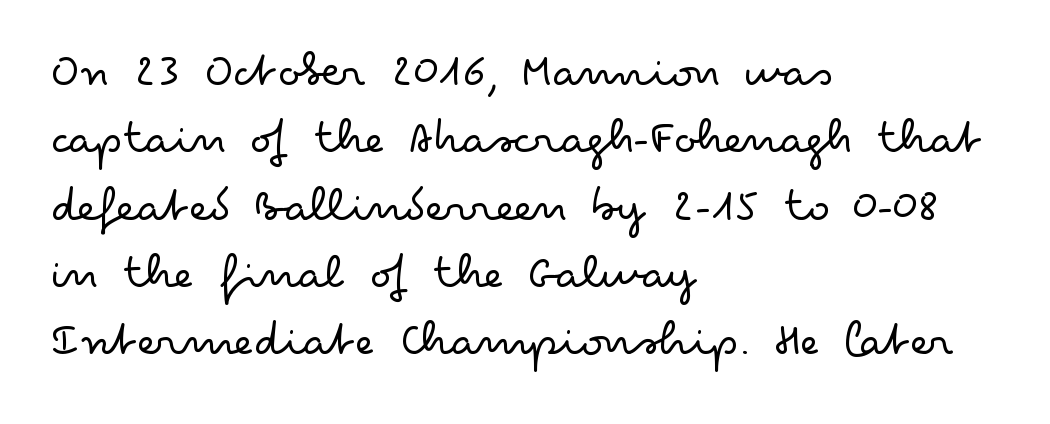
{"serif": "no", "italic": "no", "bold": "no", "weight": "light", "width": "wide", "stroke_contrast": "low", "x_height": "small", "monospaced": "no", "underline": "no", "align": "left", "line_spacing": "normal", "line_spacing_ratio": 1.32, "letter_spacing": "normal", "letter_spacing_em": 0.0, "glyph_px": 51}
